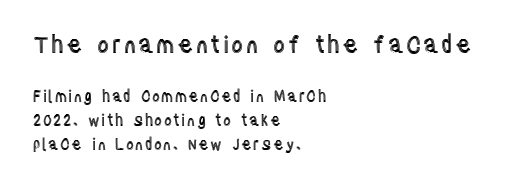
The image shows 23 px text type, upright; set left-aligned, normal line spacing (1.62x), not underlined; the first (top) block is 1.53x larger.
